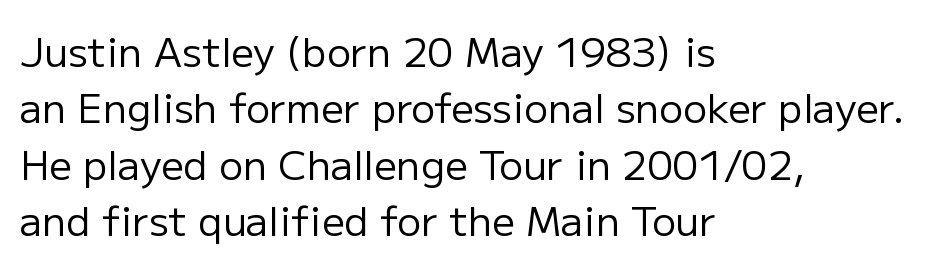
{"serif": "no", "italic": "no", "bold": "no", "weight": "regular", "width": "normal", "stroke_contrast": "low", "x_height": "medium", "monospaced": "no", "underline": "no", "align": "left", "line_spacing": "normal", "line_spacing_ratio": 1.41, "letter_spacing": "normal", "letter_spacing_em": 0.0, "glyph_px": 40}
